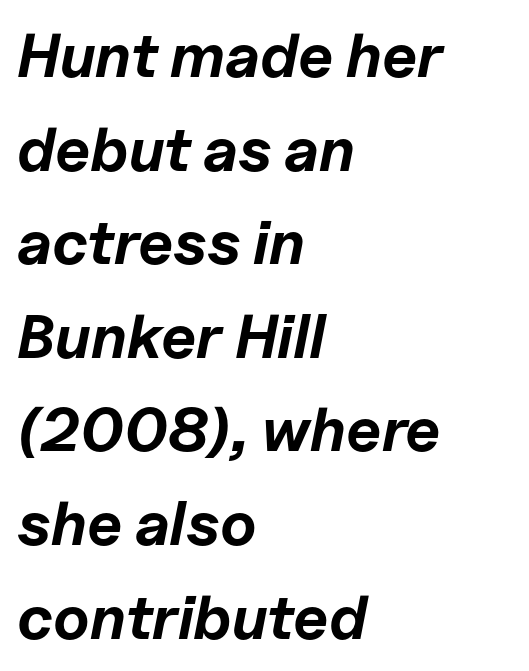
Its strokes are broad and dark, the hallmark of bold type. Check the space under the baseline: it is left empty. A typesetter would call this zero additional tracking. Tall strokes in this sample are angled rather than plumb.
